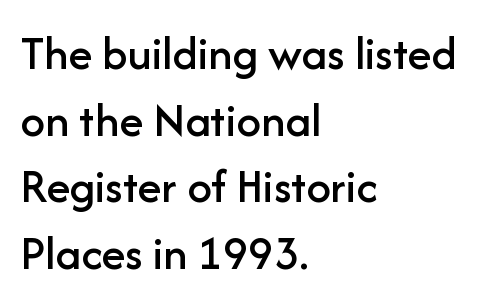
Q: Is the text italic (slanted)? A: No, it is upright.
Q: Is the typeface a serif or a sans-serif typeface? A: Sans-serif.
Q: Is the text underlined? A: No.
Q: How is the paragraph aligned? A: Left-aligned.
Q: Is the spacing between letters normal or unusually wide? A: Normal.
Q: Is the spacing between lines tight, normal or loose? A: Normal.
Q: Width (condensed, normal, or wide)? A: Normal.
Q: Stroke contrast? A: Low.
Q: x-height? A: Medium.
Q: Monospaced? A: No.
